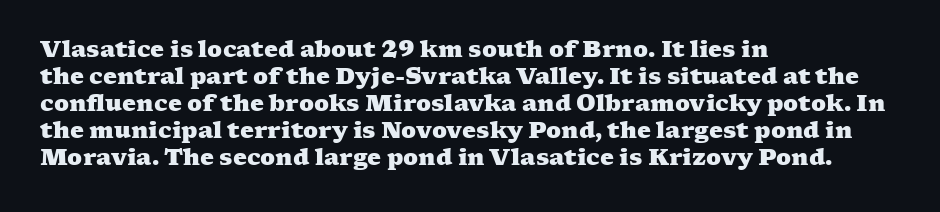
{"bold": "yes", "underline": "no", "align": "left", "line_spacing_ratio": 1.23, "letter_spacing": "normal", "letter_spacing_em": 0.0, "glyph_px": 22}
